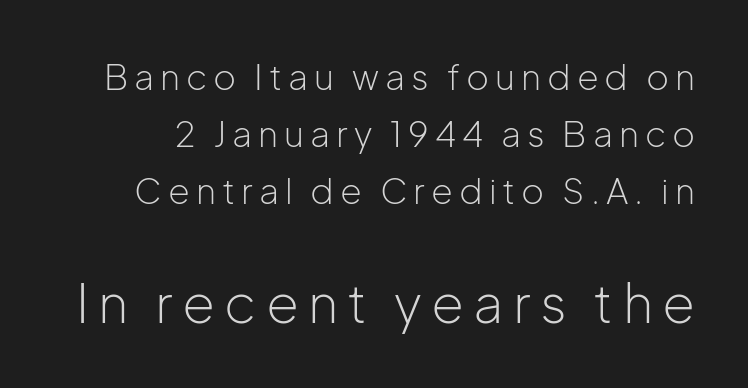
Is there much room between lines? A standard amount, neither cramped nor airy. A sans-serif font was chosen for this passage. This sample has the flowing, uneven cadence of proportional lettering. The letters in the lower block stand taller than those in the block above.
